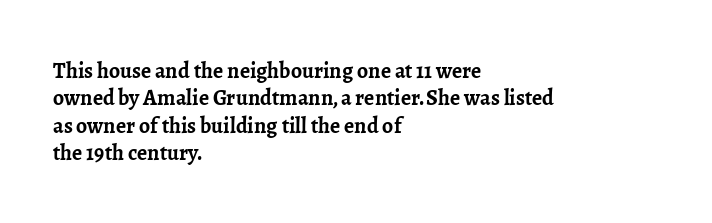
Chunky letters — that's bold for sure. Caption: standard tracking, unaltered. Descenders are the only things crossing below the line. Typeset ragged right — the left edge is the straight one. The letters stand upright; this is a roman face.
